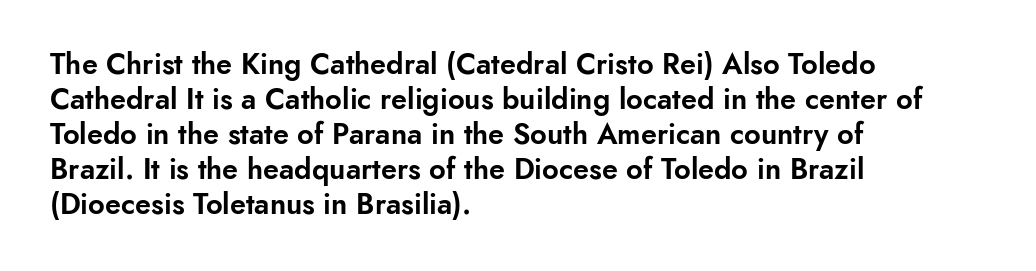
Stroke terminals: plain, sans-serif. Spacing verdict: proportional, widths tailored to each character. Every character sits straight up, as roman type does. You could call the tracking neutral — neither tight nor loose.
